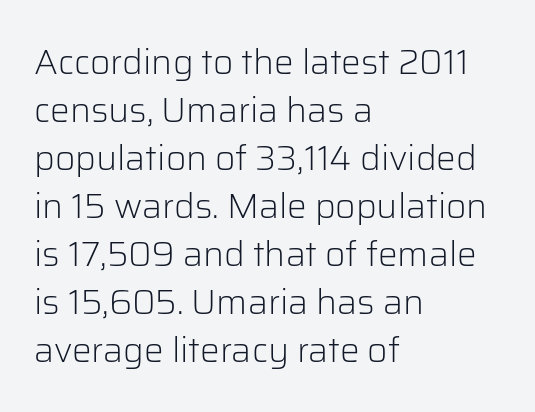
The letterforms sit shoulder to shoulder at normal distance. Notice how the stems are strictly vertical — no italics here. Decoration check: the copy has no underline. You could not count columns in this text — the font is proportionally spaced. Check where the strokes stop: nothing finishes them off — pure sans.
